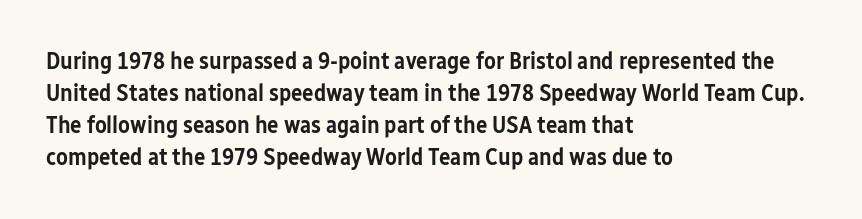
Q: Is the text bold? A: Semi-bold.
Q: Is the text italic (slanted)? A: No, it is upright.
Q: Is the text underlined? A: No.
Q: How is the paragraph aligned? A: Left-aligned.
Q: Is the spacing between letters normal or unusually wide? A: Normal.
Q: Is the spacing between lines tight, normal or loose? A: Normal.
